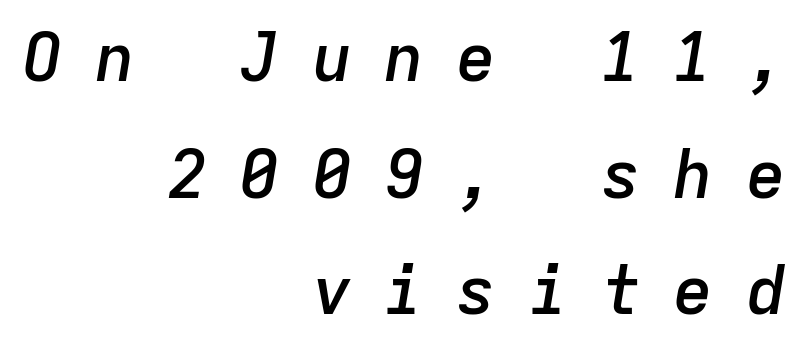
The image shows 67 px semibold type, italic (leaning right), monospaced; set right-aligned, line spacing 1.74x, unusually wide letter spacing (+0.48 em), not underlined; low stroke contrast and a medium x-height.
